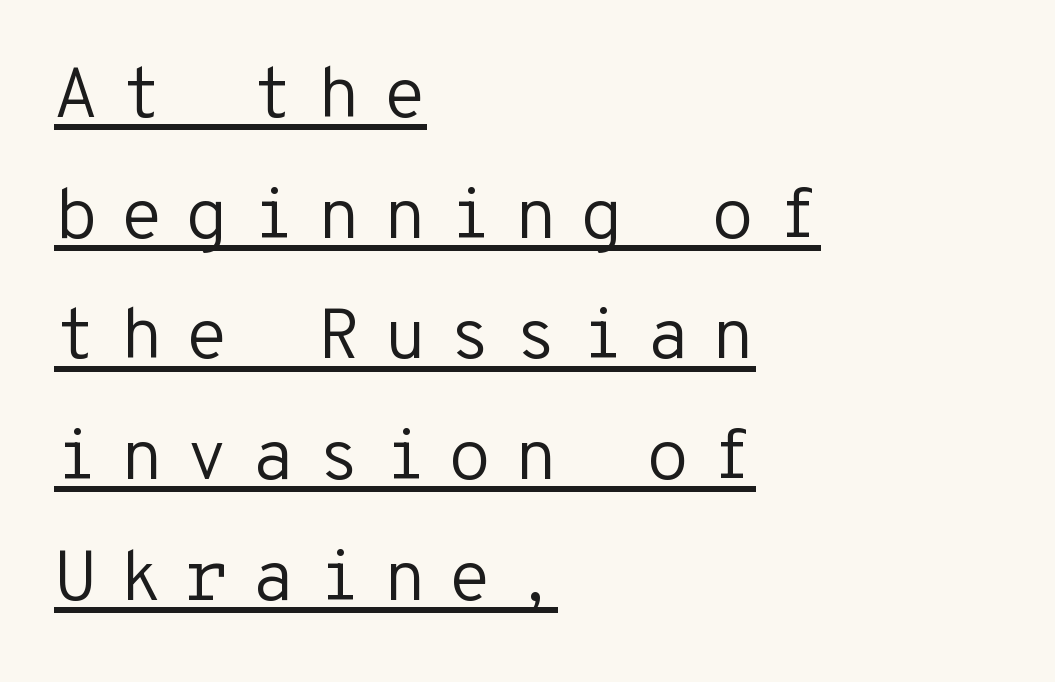
Q: Is the text bold? A: No.
Q: Is the text italic (slanted)? A: No, it is upright.
Q: Is the typeface a serif or a sans-serif typeface? A: Sans-serif.
Q: Is the text underlined? A: Yes.
Q: How is the paragraph aligned? A: Left-aligned.
Q: Is the spacing between letters normal or unusually wide? A: Unusually wide.
Q: Is the spacing between lines tight, normal or loose? A: Normal.
Q: Width (condensed, normal, or wide)? A: Normal.
Q: Stroke contrast? A: Low.
Q: x-height? A: Medium.
Q: Monospaced? A: Yes.
